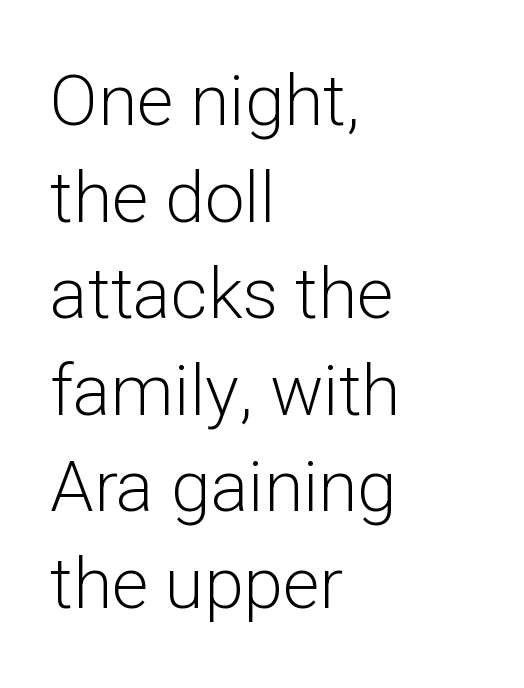
Each row of text sits above clean, open space. The face used here is rendered with its standard letterfit. Line spacing here is normal. Unlike italic type, these characters show no tilt at all. Font category for this specimen: sans-serif.
